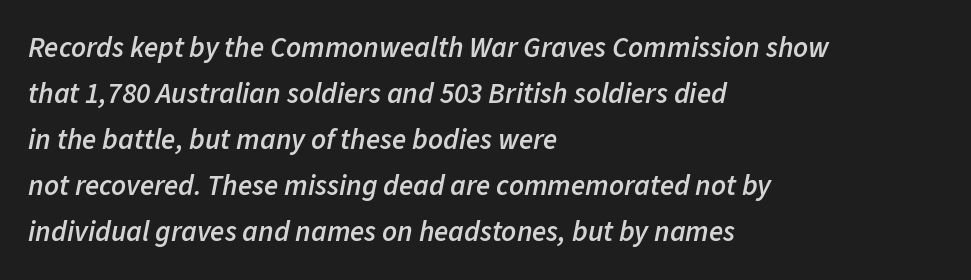
{"italic": "yes", "lean": "right", "slant_degrees": 11, "bold": "semi", "weight": "semibold", "width": "normal", "stroke_contrast": "low", "x_height": "medium", "monospaced": "no", "underline": "no", "align": "left", "line_spacing": "normal", "line_spacing_ratio": 1.59, "letter_spacing": "normal", "letter_spacing_em": 0.0, "glyph_px": 29}
